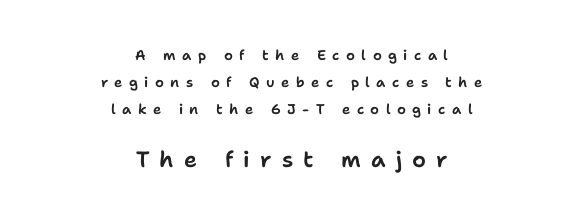
The zone under the glyphs is completely vacant. It's the straight-up-and-down kind of type. If you squint, the bottom block still reads clearly — it's the larger of the two. These lines are centered, leaving both edges ragged.
